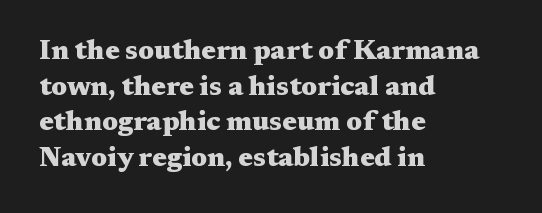
Q: Is the text bold? A: Yes.
Q: Is the text italic (slanted)? A: No, it is upright.
Q: Is the text underlined? A: No.
Q: How is the paragraph aligned? A: Left-aligned.
Q: Is the spacing between letters normal or unusually wide? A: Normal.
Q: Is the spacing between lines tight, normal or loose? A: Normal.
